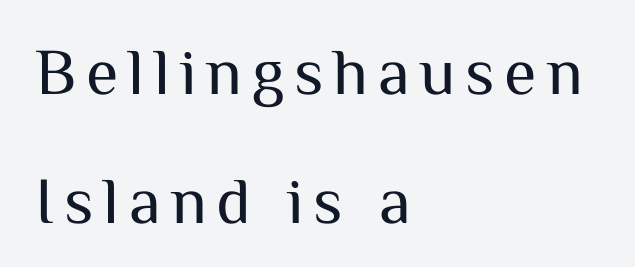
The type family on display is of the sans-serif kind. Rows of type keep a wide berth in the vertical direction. The letters stand straight up with perfectly vertical stems. The setting favours the left margin, as ordinary paragraphs usually do.
